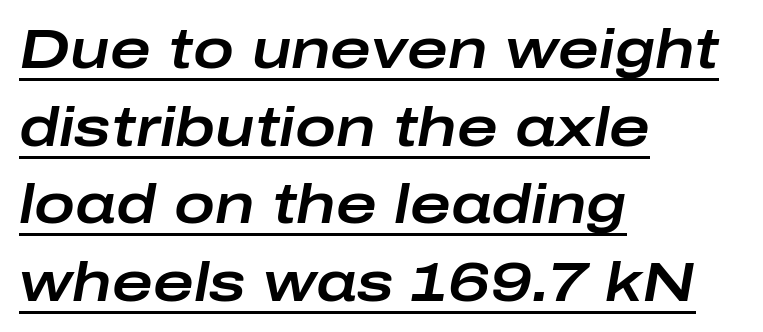
{"italic": "yes", "lean": "right", "slant_degrees": 10, "width": "wide", "stroke_contrast": "low", "x_height": "medium", "monospaced": "no", "underline": "yes", "align": "left", "line_spacing": "normal", "line_spacing_ratio": 1.41, "letter_spacing": "normal", "letter_spacing_em": 0.0, "glyph_px": 55}
